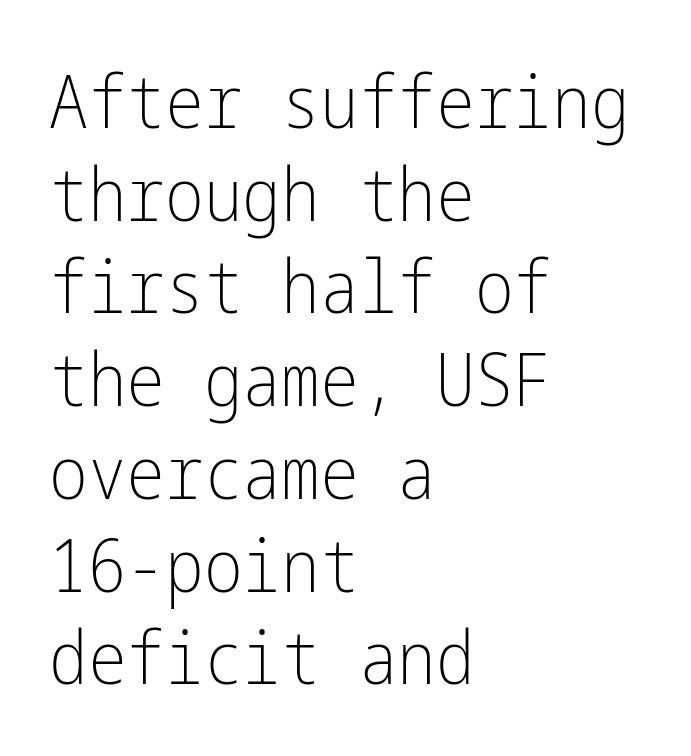
The image shows 73 px light, condensed sans-serif type, upright; set left-aligned, normal line spacing (1.27x), normal letter spacing, not underlined; low stroke contrast and a medium x-height.
